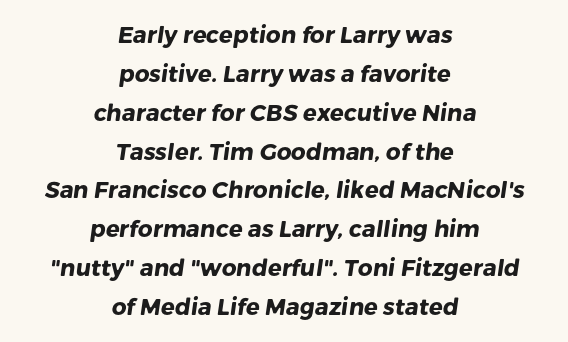
The image shows 23 px bold type; set centered, normal line spacing (1.69x), normal letter spacing, not underlined.
